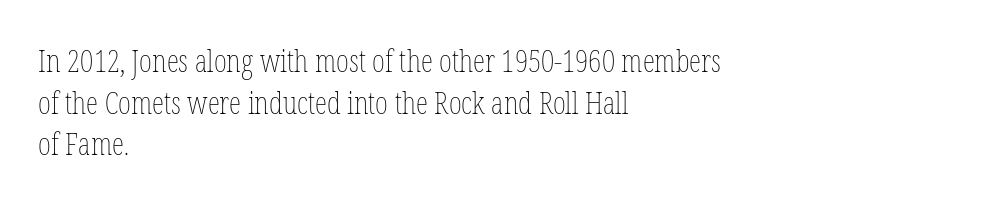
Q: Is the text bold? A: No.
Q: Is the text italic (slanted)? A: No, it is upright.
Q: Is the text underlined? A: No.
Q: How is the paragraph aligned? A: Left-aligned.
Q: Is the spacing between letters normal or unusually wide? A: Normal.
Q: Is the spacing between lines tight, normal or loose? A: Normal.
Q: Width (condensed, normal, or wide)? A: Condensed.
Q: Stroke contrast? A: Low.
Q: x-height? A: Medium.
Q: Monospaced? A: No.
